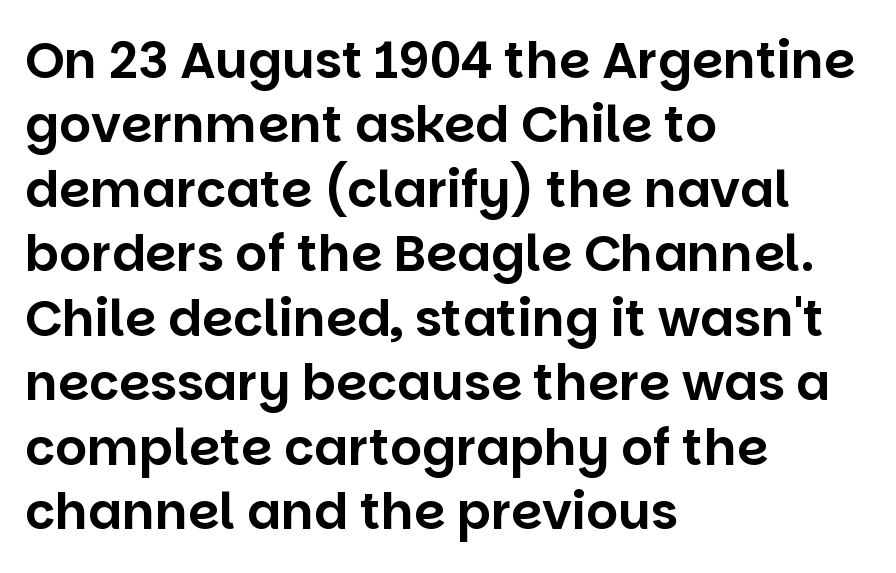
The image shows 50 px sans-serif type, upright; set left-aligned, normal line spacing (1.29x), normal letter spacing, not underlined; low stroke contrast and a large x-height.
